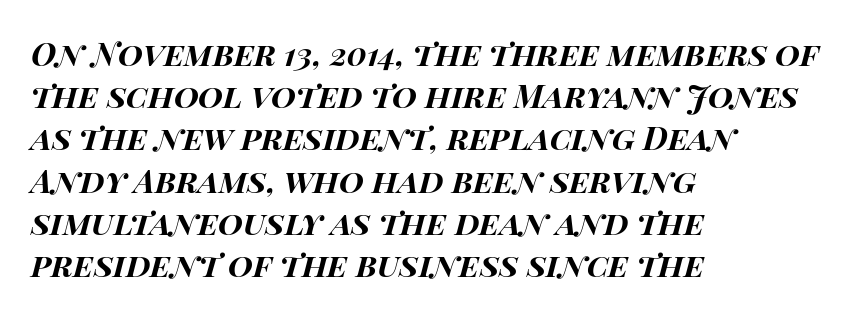
Q: Is the text bold? A: Yes.
Q: Is the text italic (slanted)? A: Yes, it leans right by about 14 degrees.
Q: Is the text underlined? A: No.
Q: How is the paragraph aligned? A: Left-aligned.
Q: Is the spacing between letters normal or unusually wide? A: Normal.
Q: Is the spacing between lines tight, normal or loose? A: Normal.
Q: Width (condensed, normal, or wide)? A: Wide.
Q: Stroke contrast? A: High.
Q: x-height? A: Large.
Q: Monospaced? A: No.
